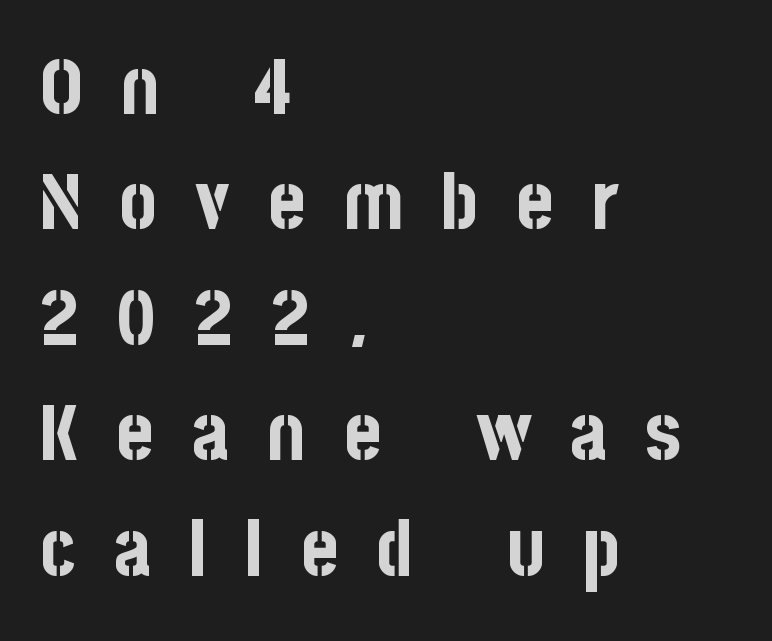
The image shows 78 px bold, condensed sans-serif type, upright; set left-aligned, normal line spacing (1.48x), unusually wide letter spacing (+0.49 em), not underlined; low stroke contrast and a large x-height.
